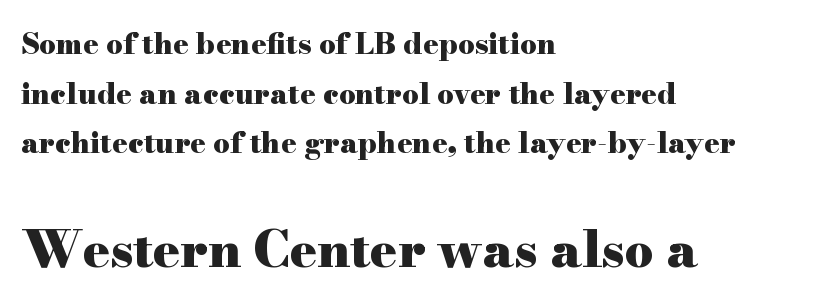
The image shows 50 px heavy, wide serif type, upright; set left-aligned, line spacing 1.71x, normal letter spacing, not underlined; the second (bottom) block is 1.72x larger; high stroke contrast and a small x-height.
